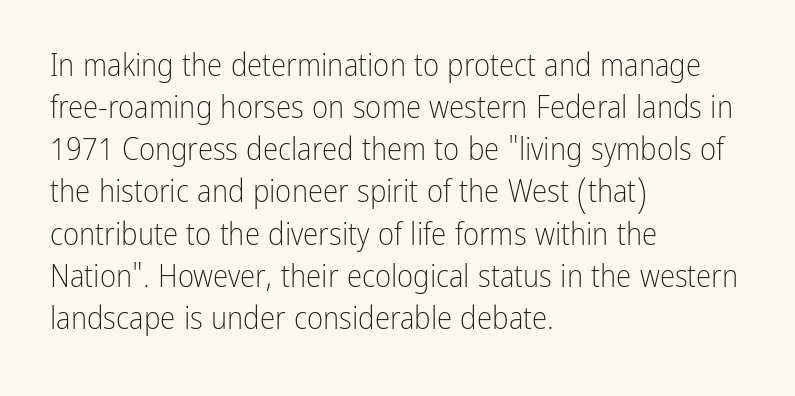
The image shows 31 px light, condensed sans-serif type, upright; set left-aligned, normal line spacing (1.36x), normal letter spacing, not underlined; low stroke contrast and a medium x-height.
